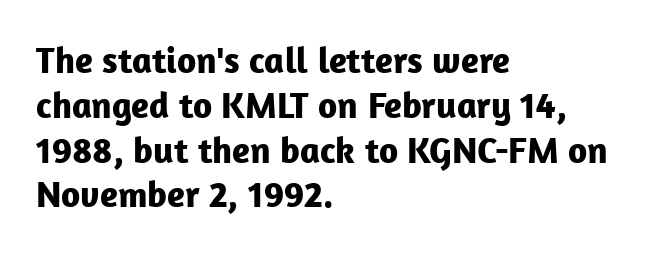
{"serif": "no", "italic": "no", "bold": "yes", "weight": "bold", "width": "normal", "stroke_contrast": "low", "x_height": "medium", "monospaced": "no", "underline": "no", "align": "left", "line_spacing_ratio": 1.21, "letter_spacing": "normal", "letter_spacing_em": 0.0, "glyph_px": 37}
